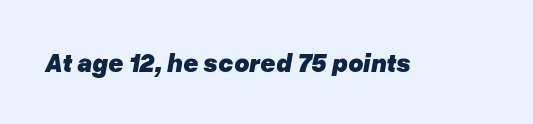
Q: Is the text bold? A: Yes.
Q: Is the text italic (slanted)? A: Yes, it leans right by about 10 degrees.
Q: Is the text underlined? A: No.
Q: Is the spacing between letters normal or unusually wide? A: Normal.
